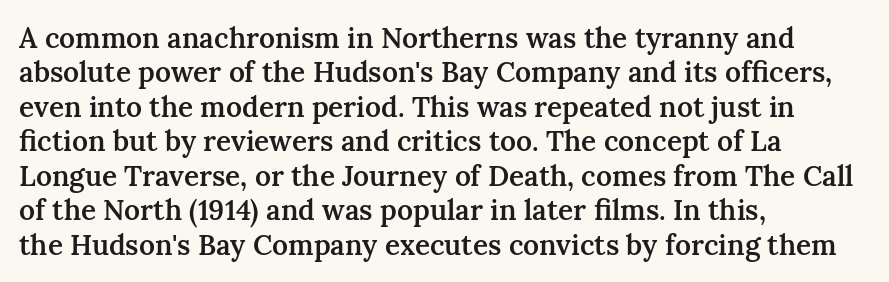
Q: Is the text bold? A: Semi-bold.
Q: Is the text italic (slanted)? A: No, it is upright.
Q: Is the typeface a serif or a sans-serif typeface? A: Serif.
Q: Is the text underlined? A: No.
Q: How is the paragraph aligned? A: Left-aligned.
Q: Is the spacing between letters normal or unusually wide? A: Normal.
Q: Width (condensed, normal, or wide)? A: Normal.
Q: Stroke contrast? A: Medium.
Q: x-height? A: Medium.
Q: Monospaced? A: No.
